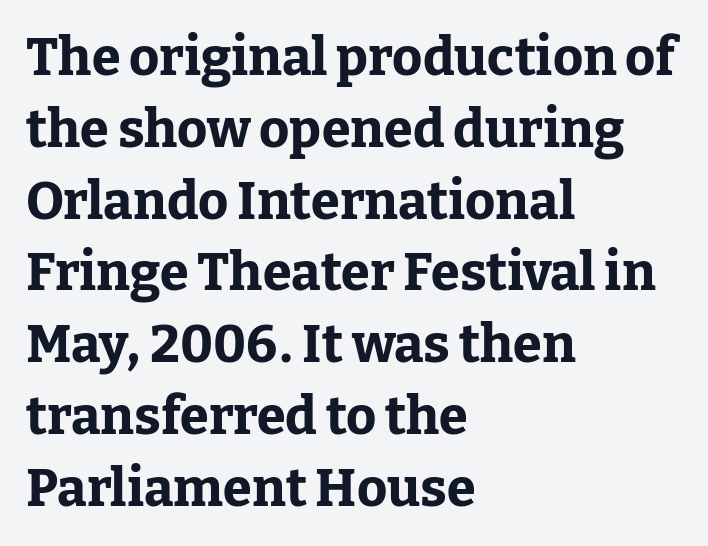
Q: Is the text bold? A: Yes.
Q: Is the text italic (slanted)? A: No, it is upright.
Q: Is the typeface a serif or a sans-serif typeface? A: Serif.
Q: Is the text underlined? A: No.
Q: How is the paragraph aligned? A: Left-aligned.
Q: Is the spacing between letters normal or unusually wide? A: Normal.
Q: Is the spacing between lines tight, normal or loose? A: Normal.
Q: Width (condensed, normal, or wide)? A: Normal.
Q: Stroke contrast? A: Low.
Q: x-height? A: Medium.
Q: Monospaced? A: No.
